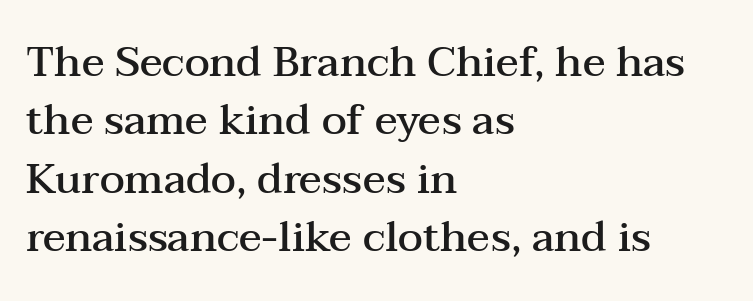
Q: Is the text bold? A: Semi-bold.
Q: Is the text italic (slanted)? A: No, it is upright.
Q: Is the typeface a serif or a sans-serif typeface? A: Serif.
Q: Is the text underlined? A: No.
Q: How is the paragraph aligned? A: Left-aligned.
Q: Is the spacing between letters normal or unusually wide? A: Normal.
Q: Is the spacing between lines tight, normal or loose? A: Normal.
Q: Width (condensed, normal, or wide)? A: Wide.
Q: Stroke contrast? A: Medium.
Q: x-height? A: Medium.
Q: Monospaced? A: No.
